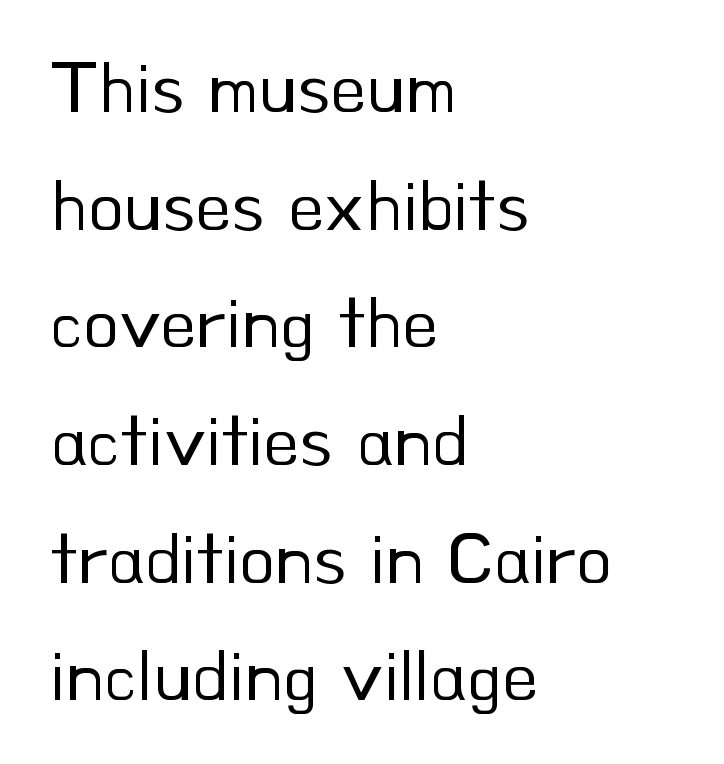
The image shows 74 px regular-weight sans-serif type, upright; set left-aligned, normal line spacing (1.59x), normal letter spacing, not underlined; low stroke contrast and a small x-height.
